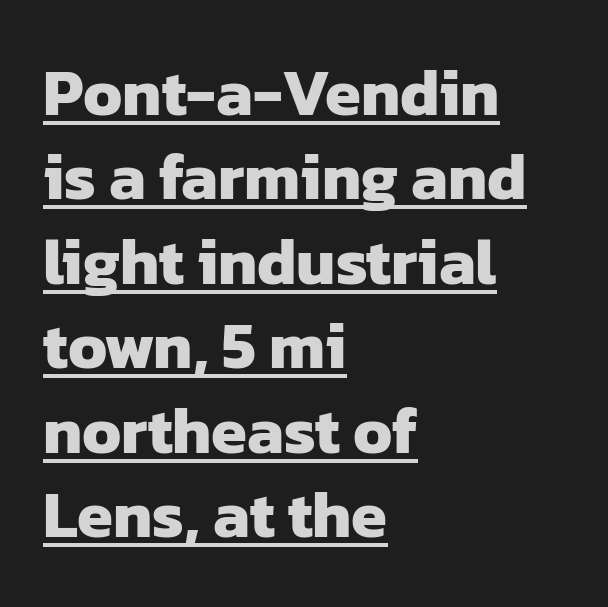
Q: Is the text bold? A: Yes.
Q: Is the typeface a serif or a sans-serif typeface? A: Sans-serif.
Q: Is the text underlined? A: Yes.
Q: How is the paragraph aligned? A: Left-aligned.
Q: Is the spacing between letters normal or unusually wide? A: Normal.
Q: Is the spacing between lines tight, normal or loose? A: Normal.
Q: Width (condensed, normal, or wide)? A: Normal.
Q: Stroke contrast? A: Low.
Q: x-height? A: Medium.
Q: Monospaced? A: No.
